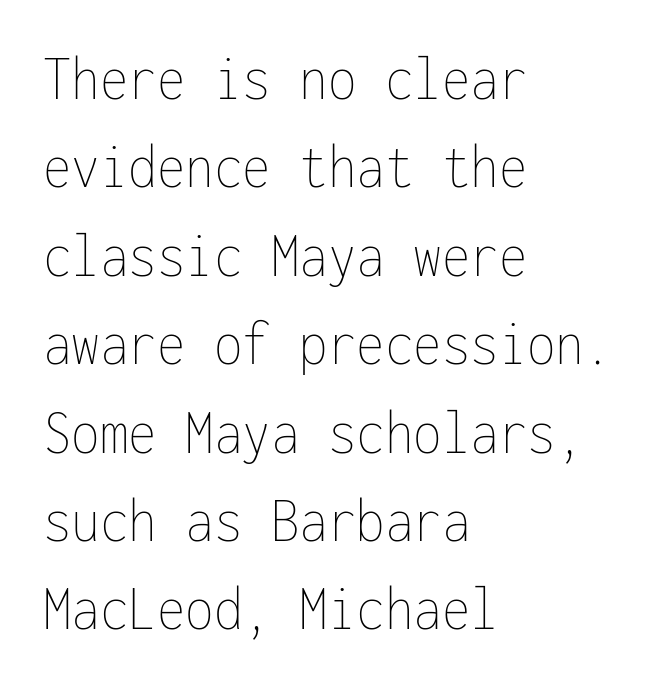
{"italic": "no", "bold": "no", "weight": "thin", "width": "condensed", "stroke_contrast": "low", "x_height": "medium", "monospaced": "yes", "underline": "no", "align": "left", "line_spacing": "normal", "line_spacing_ratio": 1.36, "letter_spacing": "normal", "letter_spacing_em": 0.0, "glyph_px": 65}
